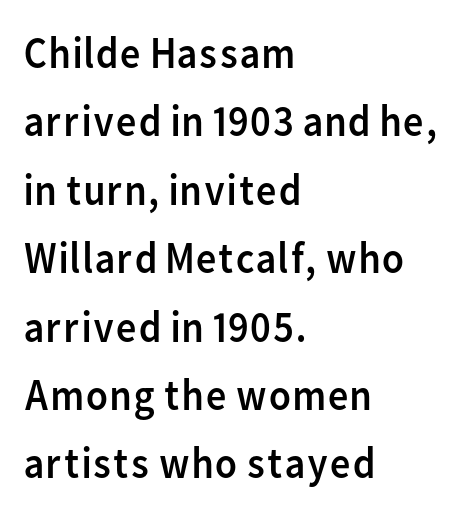
A typesetter would call this proportional, since set widths differ per character. Honestly, there is no underline to notice here at all. Note: no serifs on the glyphs. This rendering uses left alignment, leaving the right contour irregular. The letters stand upright; this is a roman face.
